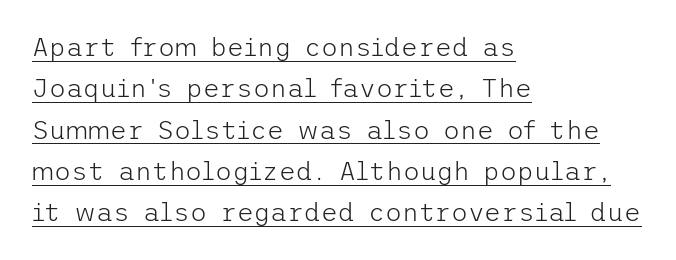
{"italic": "no", "bold": "no", "underline": "yes", "align": "left", "line_spacing": "normal", "line_spacing_ratio": 1.59, "letter_spacing": "normal", "letter_spacing_em": 0.0, "glyph_px": 26}
